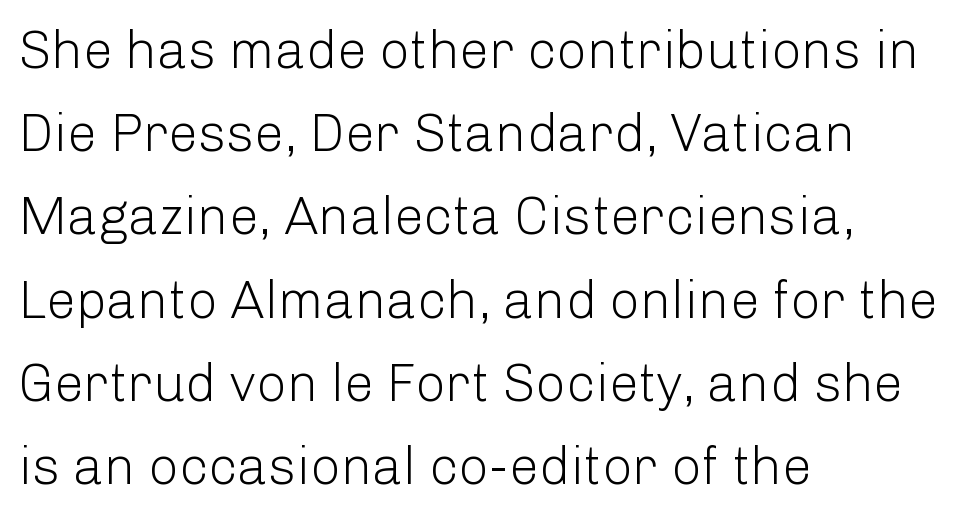
{"serif": "no", "italic": "no", "bold": "no", "weight": "light", "width": "normal", "stroke_contrast": "low", "x_height": "medium", "monospaced": "no", "underline": "no", "align": "left", "line_spacing": "normal", "line_spacing_ratio": 1.57, "letter_spacing": "normal", "letter_spacing_em": 0.0, "glyph_px": 53}
